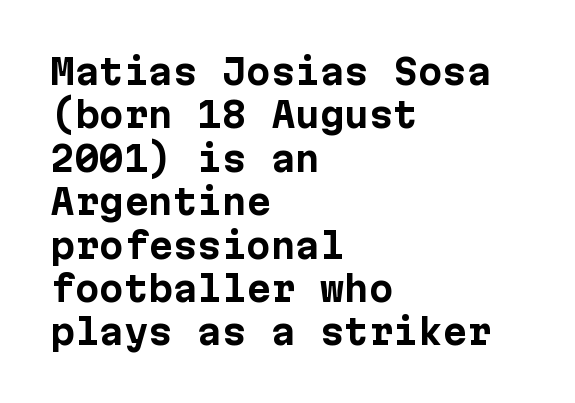
Q: Is the text bold? A: Yes.
Q: Is the text italic (slanted)? A: No, it is upright.
Q: Is the typeface a serif or a sans-serif typeface? A: Sans-serif.
Q: Is the text underlined? A: No.
Q: How is the paragraph aligned? A: Left-aligned.
Q: Is the spacing between letters normal or unusually wide? A: Normal.
Q: Width (condensed, normal, or wide)? A: Normal.
Q: Stroke contrast? A: Low.
Q: x-height? A: Medium.
